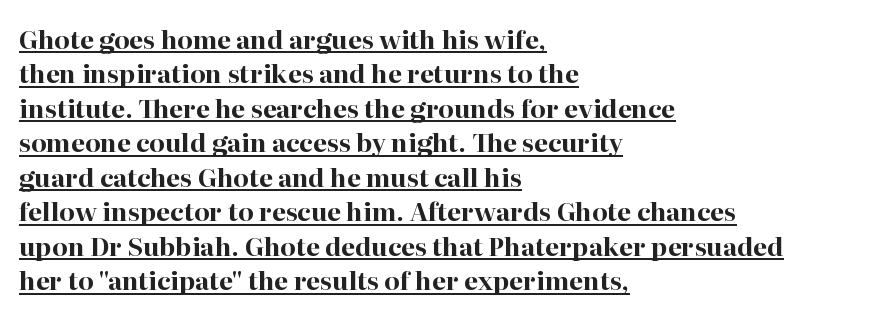
Q: Is the text bold? A: Yes.
Q: Is the text italic (slanted)? A: No, it is upright.
Q: Is the text underlined? A: Yes.
Q: How is the paragraph aligned? A: Left-aligned.
Q: Is the spacing between letters normal or unusually wide? A: Normal.
Q: Is the spacing between lines tight, normal or loose? A: Normal.
